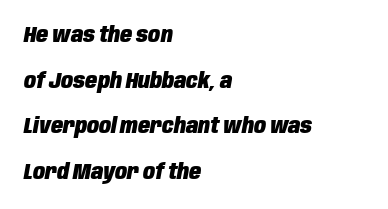
{"italic": "yes", "lean": "right", "slant_degrees": 10, "bold": "yes", "underline": "no", "align": "left", "line_spacing": "loose", "line_spacing_ratio": 2.07, "letter_spacing": "normal", "letter_spacing_em": 0.0, "glyph_px": 22}
